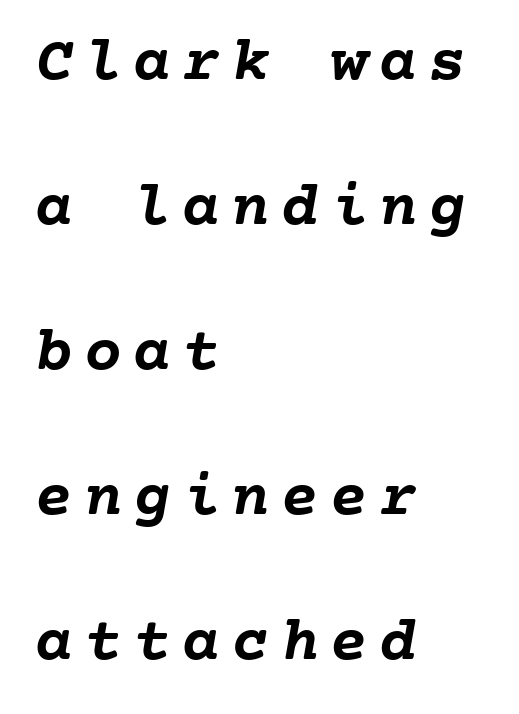
The image shows 63 px semibold type, monospaced; set left-aligned, loose line spacing (2.3x), not underlined; low stroke contrast and a medium x-height.
